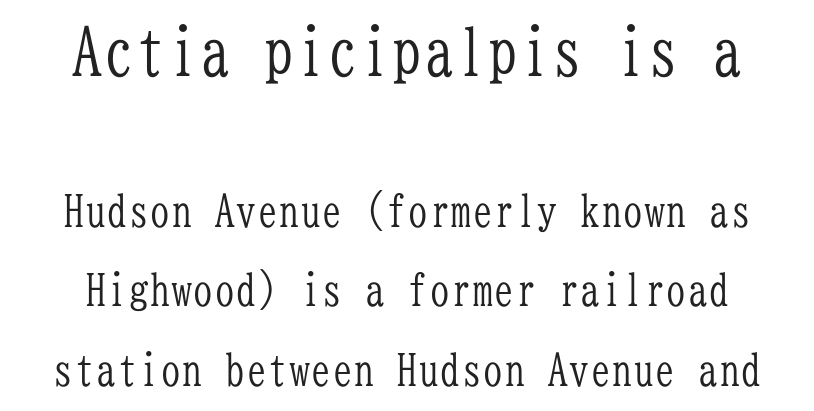
Letters have the restrained weight of plain body copy at most. Scale decreases going downward across the two blocks. Do the characters align in a grid? Yes, the font is monospaced. The face used here is rendered with its standard letterfit.
